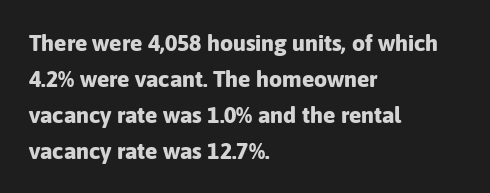
The line-height multiplier appears to be the usual default. Plain, unruled lines of type. The type is set solid horizontally, with unmodified tracking. Horizontal alignment here is leftward, the default for most running prose. Does the weight exceed regular? Yes, all the way to bold.
